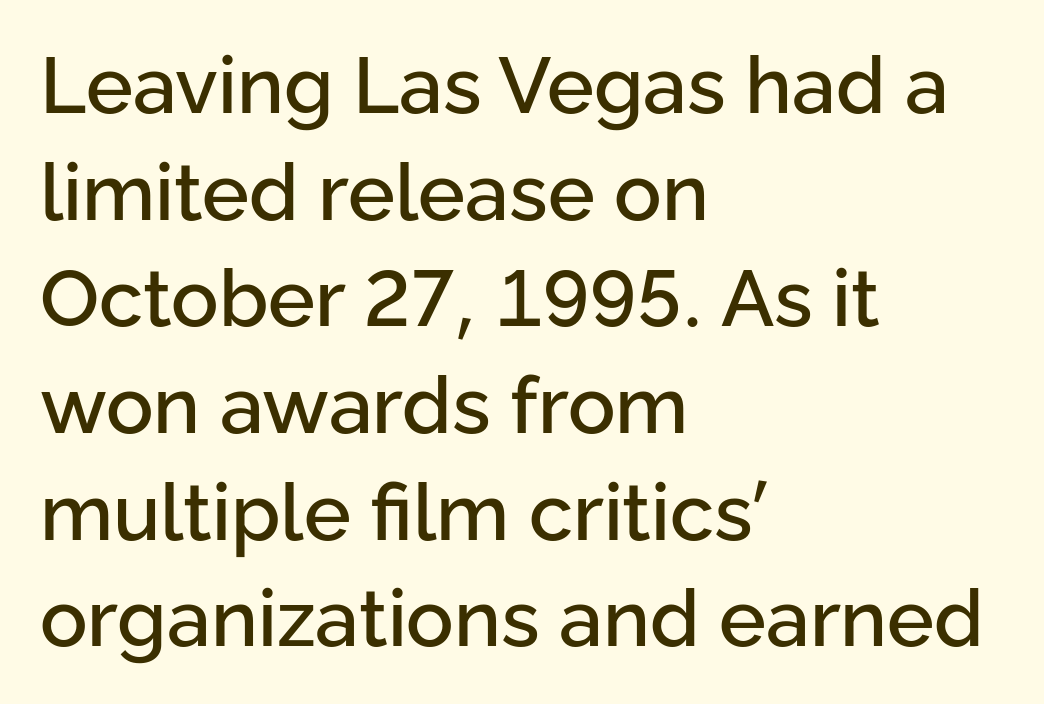
Q: Is the text italic (slanted)? A: No, it is upright.
Q: Is the typeface a serif or a sans-serif typeface? A: Sans-serif.
Q: Is the text underlined? A: No.
Q: How is the paragraph aligned? A: Left-aligned.
Q: Is the spacing between letters normal or unusually wide? A: Normal.
Q: Is the spacing between lines tight, normal or loose? A: Normal.
Q: Width (condensed, normal, or wide)? A: Normal.
Q: Stroke contrast? A: Low.
Q: x-height? A: Medium.
Q: Monospaced? A: No.
